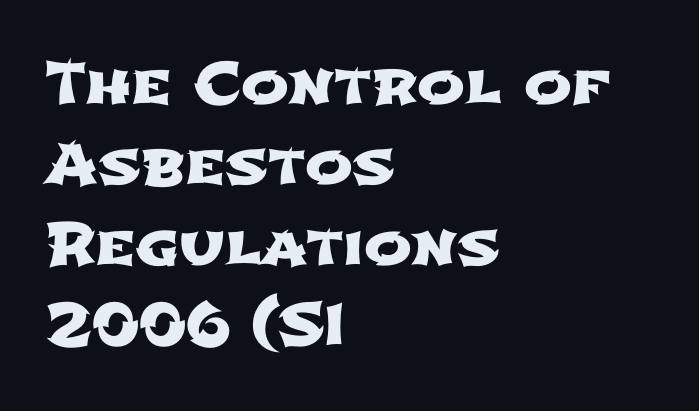
Q: Is the typeface a serif or a sans-serif typeface? A: Sans-serif.
Q: Is the text underlined? A: No.
Q: How is the paragraph aligned? A: Left-aligned.
Q: Is the spacing between letters normal or unusually wide? A: Normal.
Q: Is the spacing between lines tight, normal or loose? A: Normal.
Q: Width (condensed, normal, or wide)? A: Wide.
Q: Stroke contrast? A: Low.
Q: x-height? A: Medium.
Q: Monospaced? A: No.
